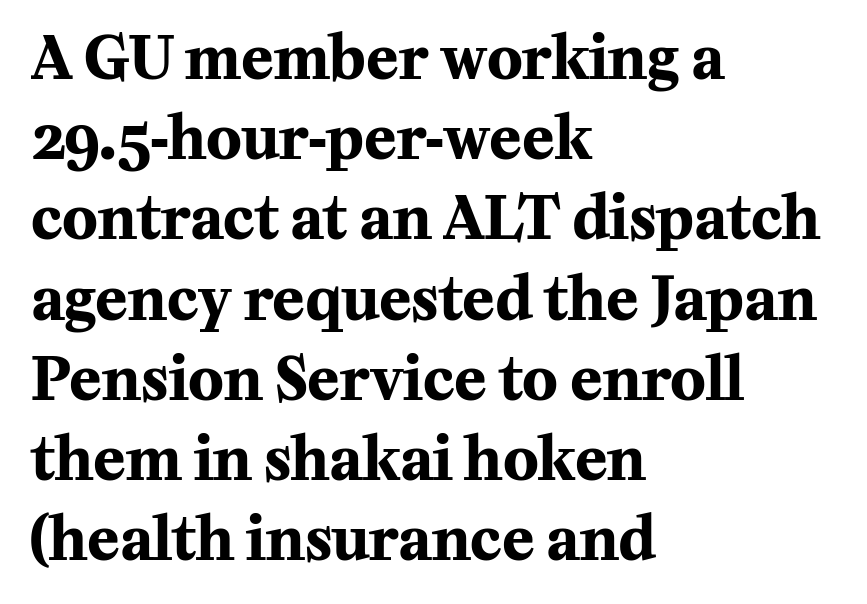
The font's upright variant was chosen for this text. The letters advance in unequal steps, a hallmark of proportional type. The rendering anchors every line to the left-hand side. These lines sit exactly where default settings would place them.
